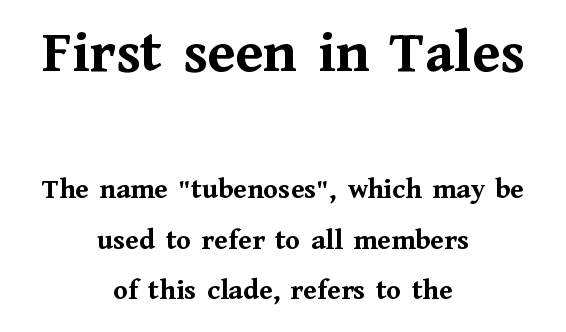
Students, observe: this is what conventionally led text looks like. Is the letter spacing exaggerated? No — it looks like the ordinary default. Style check: upright. You'd pick this weight for a headline — it's a proper bold.
